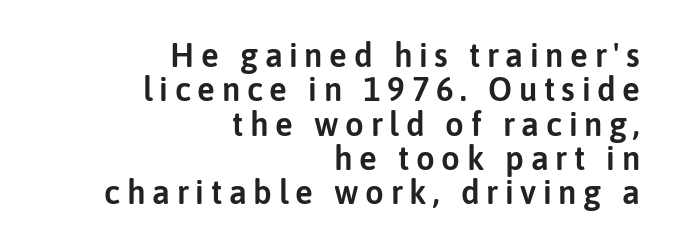
{"serif": "no", "italic": "no", "width": "normal", "stroke_contrast": "low", "x_height": "medium", "monospaced": "no", "underline": "no", "align": "right", "line_spacing": "tight", "line_spacing_ratio": 1.04, "letter_spacing": "wide", "letter_spacing_em": 0.2, "glyph_px": 33}
